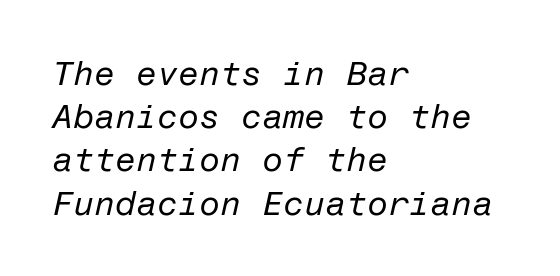
{"italic": "yes", "lean": "right", "slant_degrees": 12, "bold": "no", "weight": "regular", "width": "normal", "stroke_contrast": "low", "x_height": "medium", "underline": "no", "align": "left", "line_spacing": "normal", "line_spacing_ratio": 1.27, "letter_spacing": "normal", "letter_spacing_em": 0.0, "glyph_px": 34}
